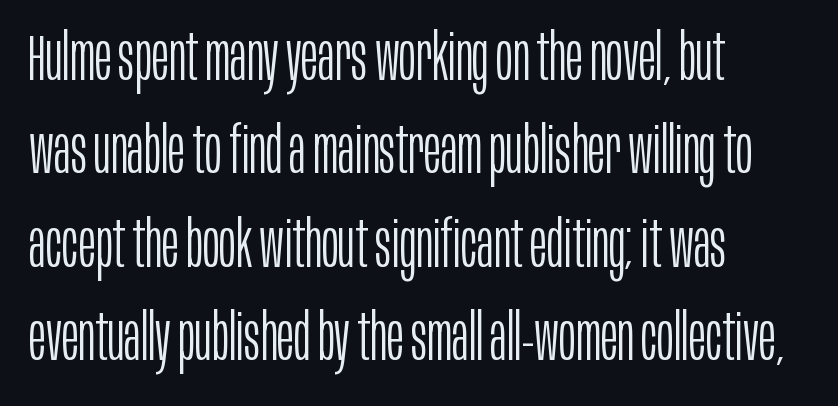
The image shows 64 px light, condensed sans-serif type, upright; set left-aligned, normal line spacing (1.46x), normal letter spacing, not underlined; low stroke contrast and a large x-height.
